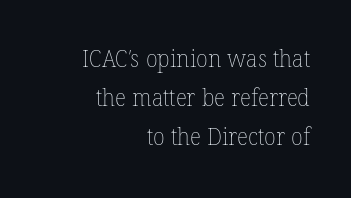
The image shows 24 px text type; set right-aligned, normal line spacing (1.62x), normal letter spacing, not underlined.
